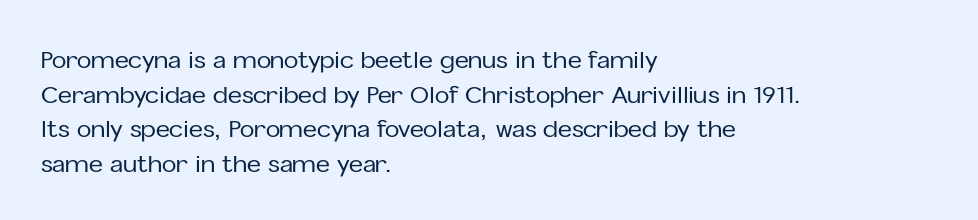
Q: Is the text italic (slanted)? A: No, it is upright.
Q: Is the text underlined? A: No.
Q: How is the paragraph aligned? A: Left-aligned.
Q: Is the spacing between letters normal or unusually wide? A: Normal.
Q: Is the spacing between lines tight, normal or loose? A: Normal.
